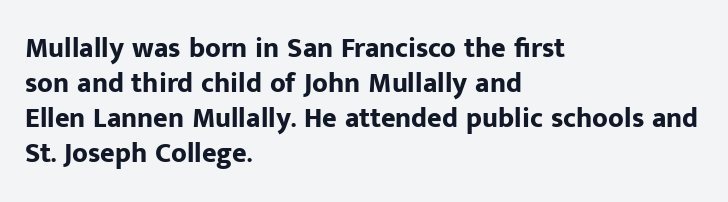
Q: Is the text bold? A: Yes.
Q: Is the text italic (slanted)? A: No, it is upright.
Q: Is the typeface a serif or a sans-serif typeface? A: Sans-serif.
Q: Is the text underlined? A: No.
Q: How is the paragraph aligned? A: Left-aligned.
Q: Is the spacing between letters normal or unusually wide? A: Normal.
Q: Is the spacing between lines tight, normal or loose? A: Normal.
Q: Width (condensed, normal, or wide)? A: Normal.
Q: Stroke contrast? A: Low.
Q: x-height? A: Medium.
Q: Monospaced? A: No.
